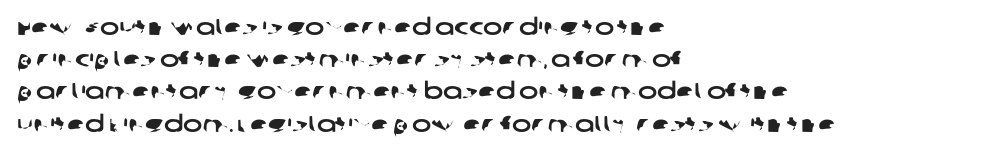
In terms of letterspacing, this is plain default setting. Unmarked baselines from the first word to the last. Every row of glyphs begins at an identical x-position on the left. A normal amount of white space separates one row of letters from the next.
